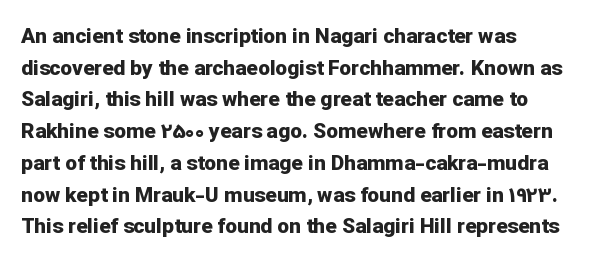
Q: Is the text bold? A: Yes.
Q: Is the text italic (slanted)? A: No, it is upright.
Q: Is the text underlined? A: No.
Q: How is the paragraph aligned? A: Left-aligned.
Q: Is the spacing between letters normal or unusually wide? A: Normal.
Q: Is the spacing between lines tight, normal or loose? A: Normal.
